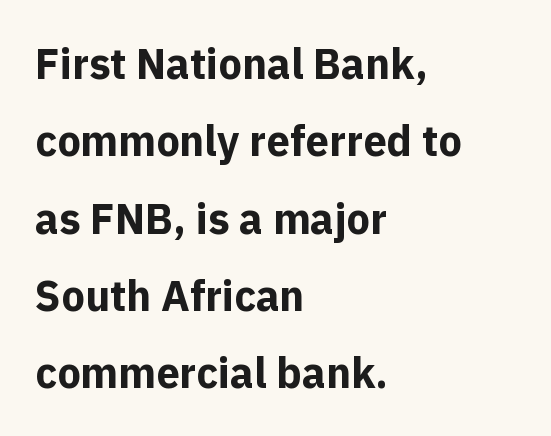
The image shows 42 px bold sans-serif type, upright; set left-aligned, line spacing 1.84x, normal letter spacing, not underlined; a medium x-height.
